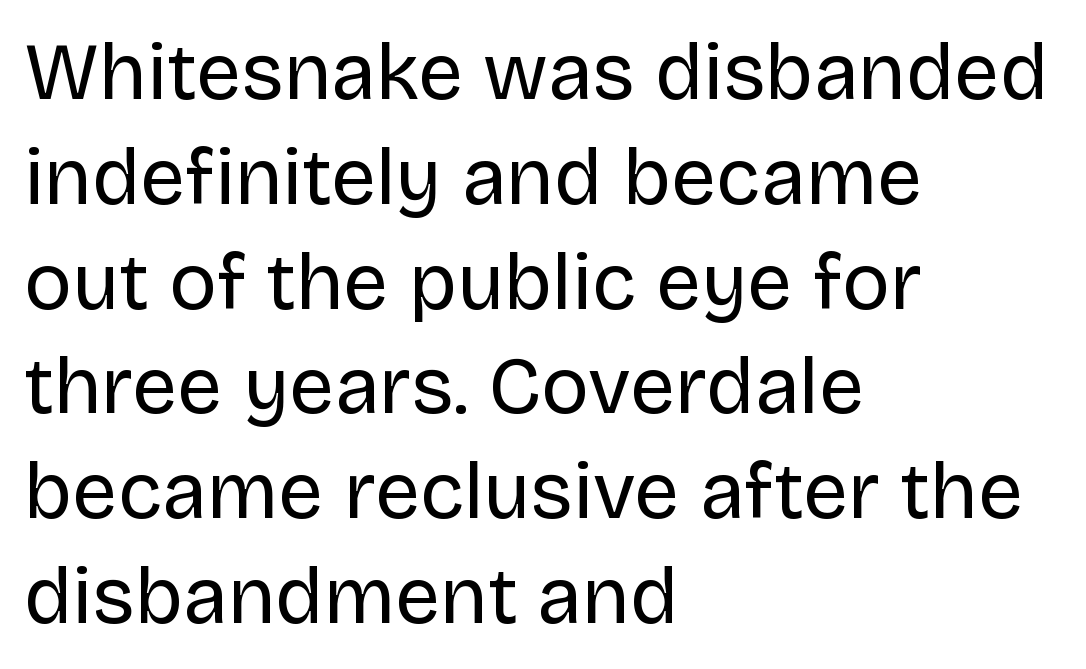
{"serif": "no", "italic": "no", "bold": "no", "weight": "regular", "width": "normal", "stroke_contrast": "low", "x_height": "large", "monospaced": "no", "underline": "no", "align": "left", "line_spacing": "normal", "line_spacing_ratio": 1.31, "letter_spacing": "normal", "letter_spacing_em": 0.0, "glyph_px": 80}
